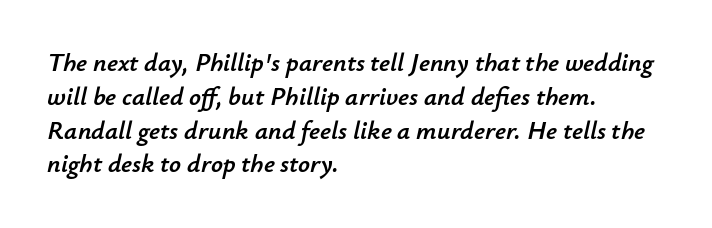
The image shows 26 px text type, italic (leaning right); set left-aligned, normal line spacing (1.3x), normal letter spacing, not underlined.
